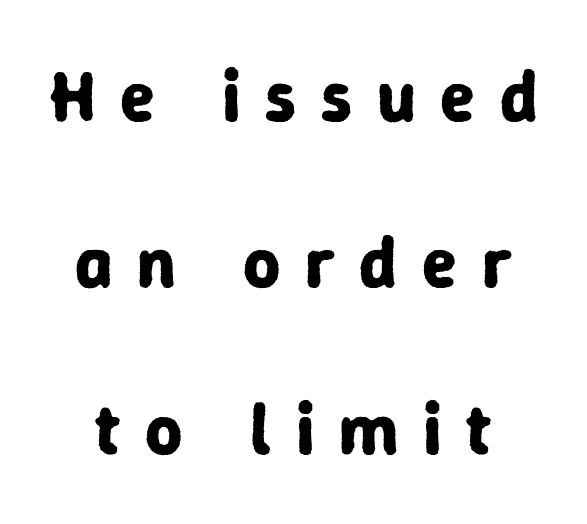
Q: Is the text bold? A: Yes.
Q: Is the text italic (slanted)? A: No, it is upright.
Q: Is the typeface a serif or a sans-serif typeface? A: Sans-serif.
Q: Is the text underlined? A: No.
Q: Is the spacing between letters normal or unusually wide? A: Unusually wide.
Q: Is the spacing between lines tight, normal or loose? A: Loose.
Q: Width (condensed, normal, or wide)? A: Normal.
Q: Stroke contrast? A: Low.
Q: x-height? A: Medium.
Q: Monospaced? A: No.
